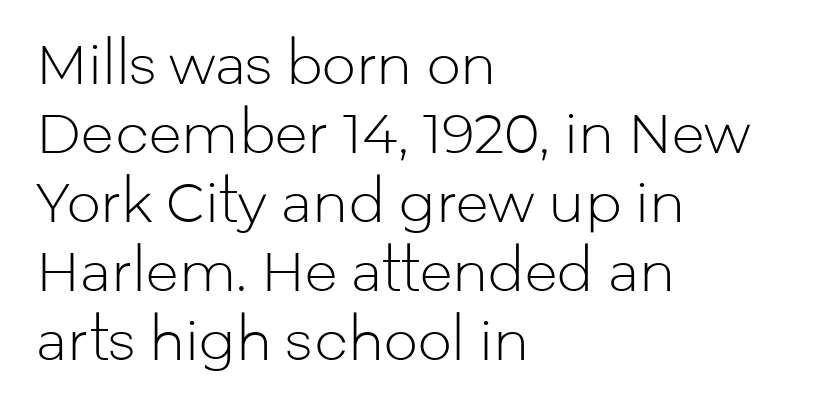
The image shows 54 px light sans-serif type, upright; set left-aligned, normal line spacing (1.28x), normal letter spacing, not underlined; low stroke contrast and a medium x-height.
